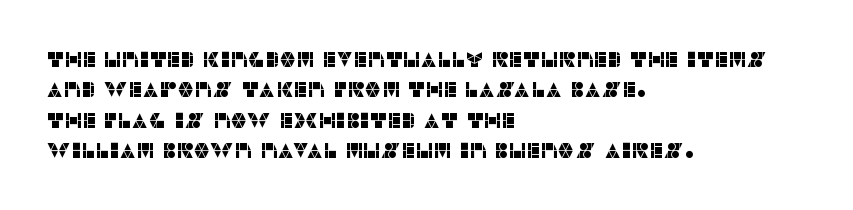
Q: Is the text italic (slanted)? A: No, it is upright.
Q: Is the text underlined? A: No.
Q: How is the paragraph aligned? A: Left-aligned.
Q: Is the spacing between letters normal or unusually wide? A: Normal.
Q: Is the spacing between lines tight, normal or loose? A: Normal.
